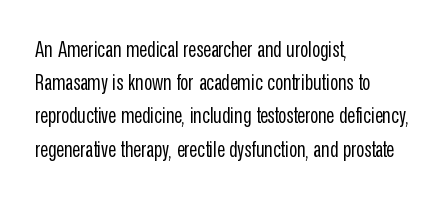
The image shows 22 px text type, upright; set left-aligned, normal line spacing (1.51x), normal letter spacing, not underlined.
